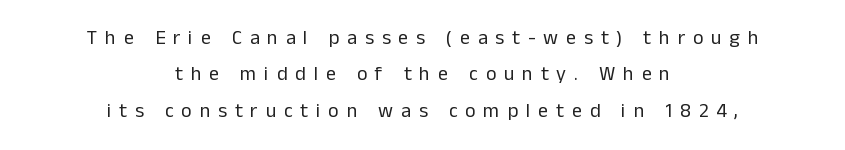
{"italic": "no", "bold": "no", "underline": "no", "align": "center", "line_spacing_ratio": 1.82, "letter_spacing": "wide", "letter_spacing_em": 0.39, "glyph_px": 20}
